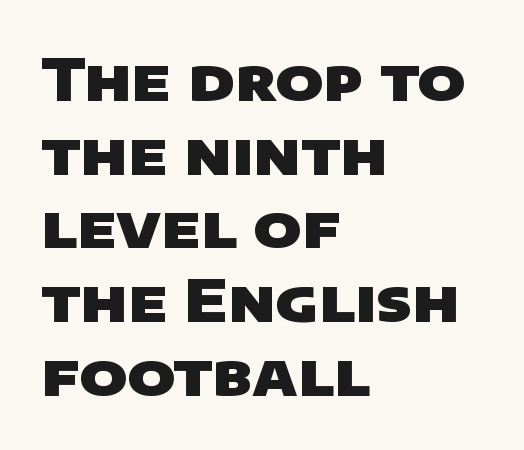
The line texture is even and compact thanks to regular tracking. This block has exactly the height ordinary leading produces. The typeface chosen for these lines omits serifs. Typographic density is high because the face is bold.
